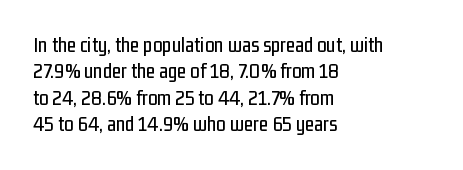
Is there much room between lines? A standard amount, neither cramped nor airy. The line texture is even and compact thanks to regular tracking. In terms of posture, this sample is upright. The paragraph has a hard left edge and a soft right edge. The strip under each line holds only bare page.
